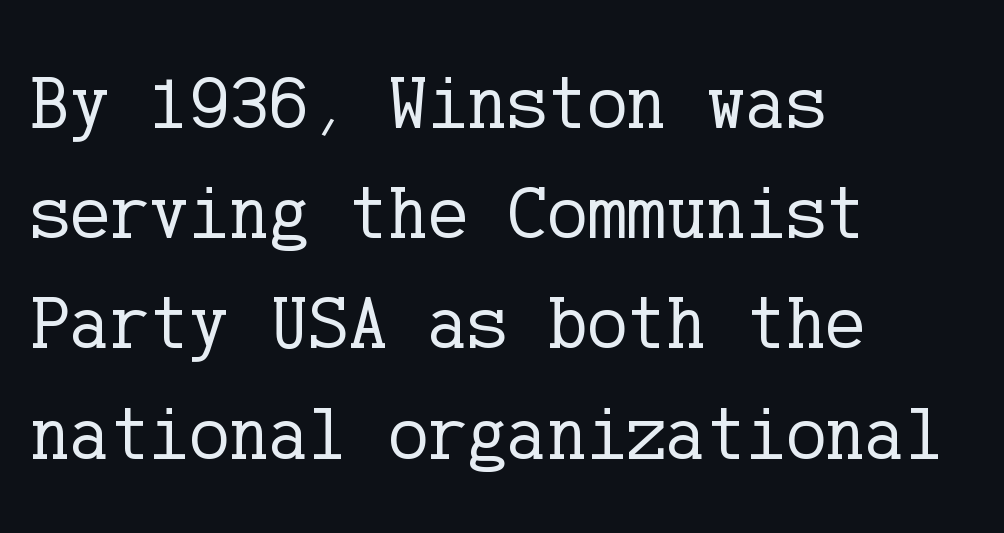
Q: Is the text bold? A: No.
Q: Is the text italic (slanted)? A: No, it is upright.
Q: Is the typeface a serif or a sans-serif typeface? A: Serif.
Q: Is the text underlined? A: No.
Q: How is the paragraph aligned? A: Left-aligned.
Q: Is the spacing between letters normal or unusually wide? A: Normal.
Q: Is the spacing between lines tight, normal or loose? A: Normal.
Q: Width (condensed, normal, or wide)? A: Normal.
Q: Stroke contrast? A: Low.
Q: x-height? A: Medium.
